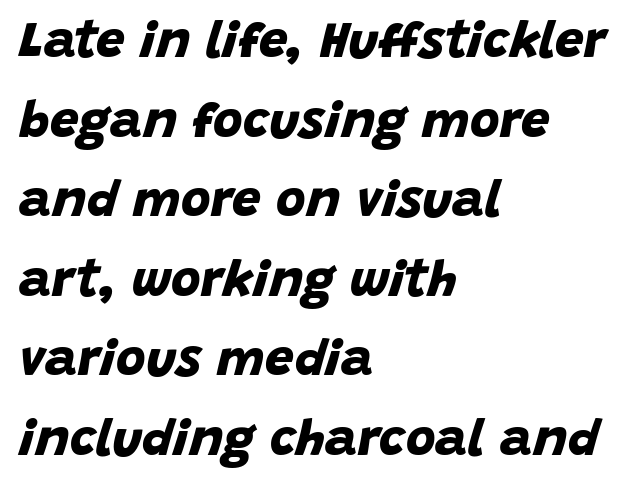
Q: Is the text bold? A: Yes.
Q: Is the typeface a serif or a sans-serif typeface? A: Sans-serif.
Q: Is the text underlined? A: No.
Q: How is the paragraph aligned? A: Left-aligned.
Q: Is the spacing between letters normal or unusually wide? A: Normal.
Q: Is the spacing between lines tight, normal or loose? A: Normal.
Q: Width (condensed, normal, or wide)? A: Normal.
Q: Stroke contrast? A: Low.
Q: x-height? A: Large.
Q: Monospaced? A: No.
